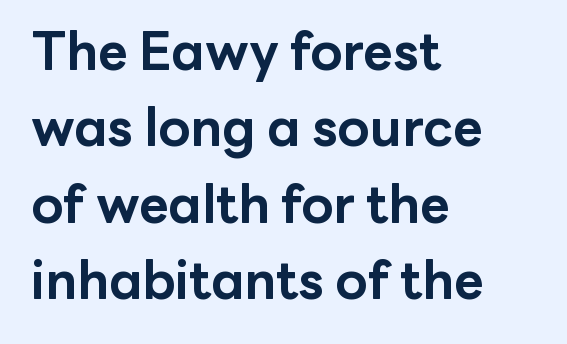
Quick note: interline space is typical. Type style note: lacks serifs. In terms of letterspacing, this is plain default setting. The passage shown is typed in a proportional face where columns would drift. Do the letters lean? They stand straight. Each line starts at the same left margin while the right side varies.
